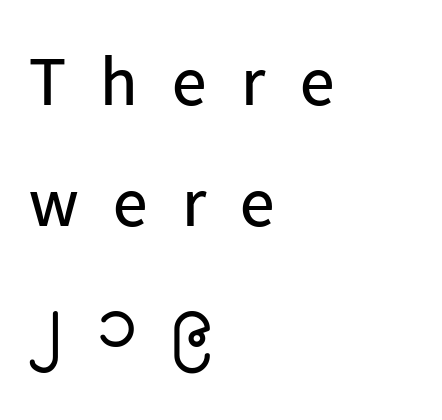
Q: Is the text bold? A: No.
Q: Is the text italic (slanted)? A: No, it is upright.
Q: Is the typeface a serif or a sans-serif typeface? A: Sans-serif.
Q: Is the text underlined? A: No.
Q: How is the paragraph aligned? A: Left-aligned.
Q: Is the spacing between letters normal or unusually wide? A: Unusually wide.
Q: Width (condensed, normal, or wide)? A: Normal.
Q: Stroke contrast? A: Low.
Q: x-height? A: Medium.
Q: Monospaced? A: No.
